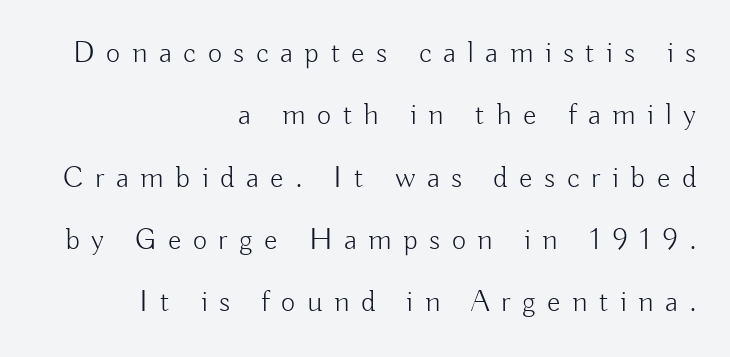
Q: Is the text bold? A: No.
Q: Is the text italic (slanted)? A: No, it is upright.
Q: Is the typeface a serif or a sans-serif typeface? A: Sans-serif.
Q: Is the text underlined? A: No.
Q: How is the paragraph aligned? A: Right-aligned.
Q: Is the spacing between letters normal or unusually wide? A: Unusually wide.
Q: Is the spacing between lines tight, normal or loose? A: Loose.
Q: Width (condensed, normal, or wide)? A: Normal.
Q: Stroke contrast? A: Low.
Q: x-height? A: Small.
Q: Monospaced? A: No.
